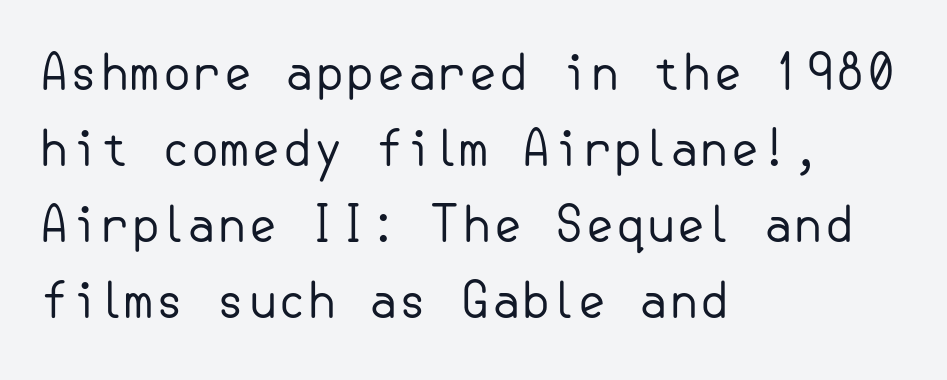
The image shows 49 px regular-weight sans-serif type, upright; set left-aligned, normal line spacing (1.55x), normal letter spacing, not underlined; low stroke contrast and a small x-height.
